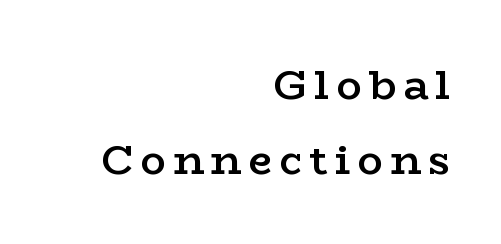
Q: Is the text bold? A: Semi-bold.
Q: Is the text italic (slanted)? A: No, it is upright.
Q: Is the typeface a serif or a sans-serif typeface? A: Serif.
Q: Is the text underlined? A: No.
Q: How is the paragraph aligned? A: Right-aligned.
Q: Width (condensed, normal, or wide)? A: Wide.
Q: Stroke contrast? A: Low.
Q: x-height? A: Medium.
Q: Monospaced? A: No.
